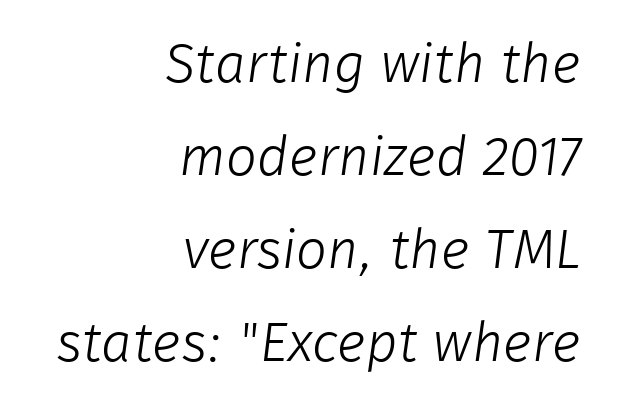
Grotesque or geometric, the face here clearly has no serifs. This sample has the flowing, uneven cadence of proportional lettering. The paragraph shown leans on its right margin. Baseline-to-baseline distance is the conventional proportion of letter height.
